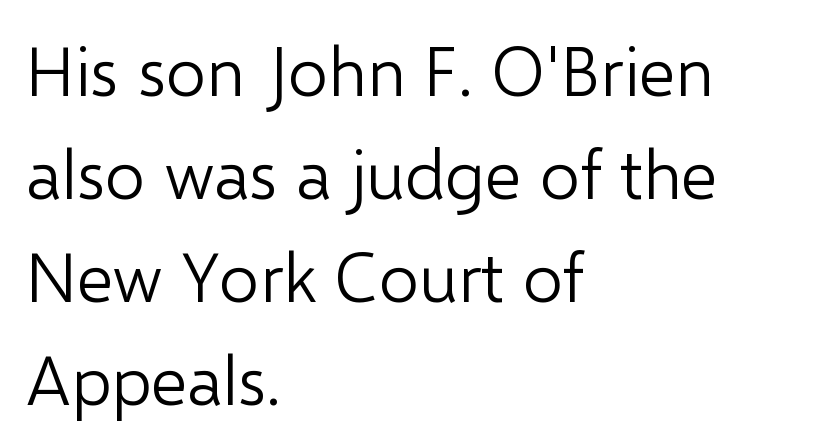
{"serif": "no", "italic": "no", "bold": "no", "weight": "light", "width": "normal", "stroke_contrast": "low", "x_height": "medium", "monospaced": "no", "underline": "no", "align": "left", "line_spacing": "normal", "line_spacing_ratio": 1.47, "letter_spacing": "normal", "letter_spacing_em": 0.0, "glyph_px": 70}
